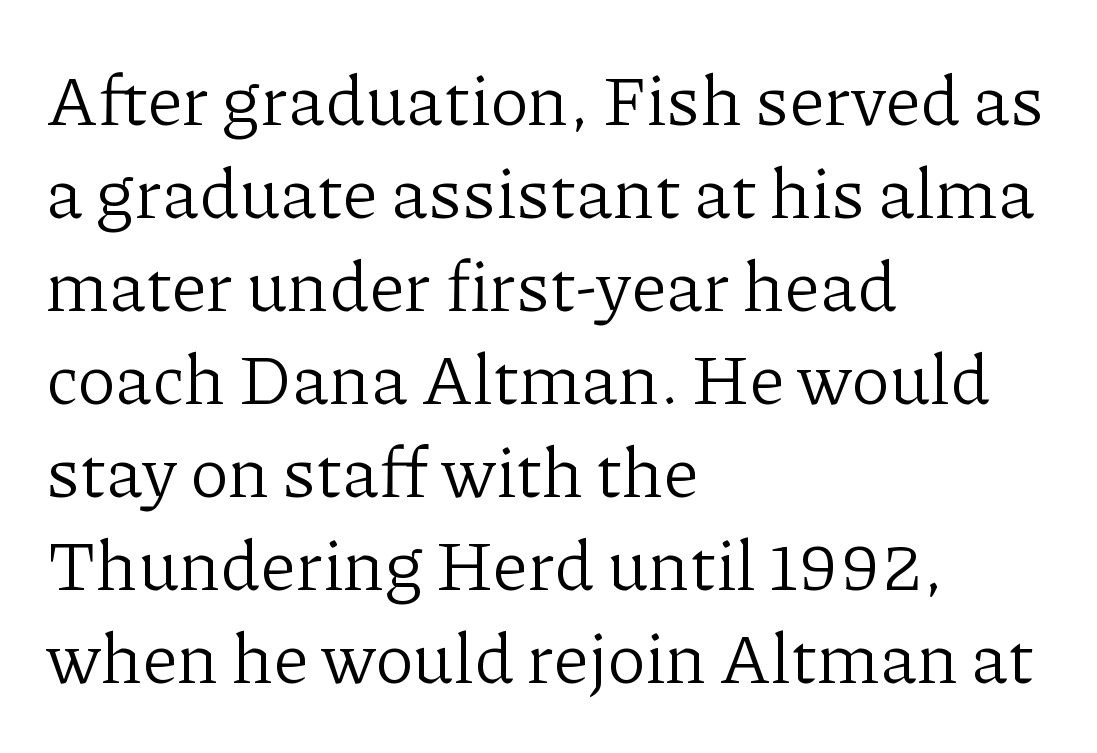
The image shows 71 px light serif type, upright; set left-aligned, normal line spacing (1.31x), normal letter spacing, not underlined; low stroke contrast and a medium x-height.
